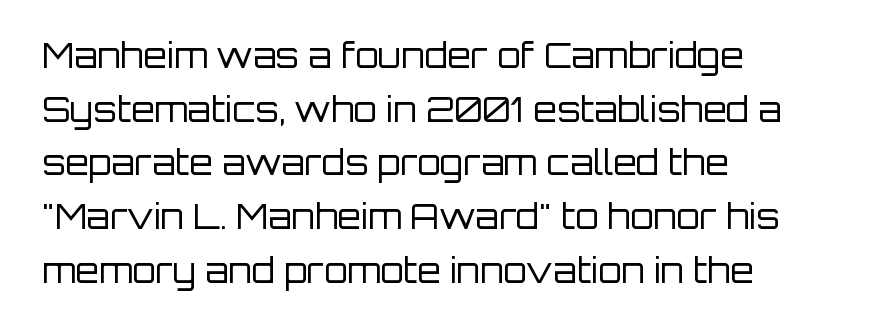
The image shows 34 px regular-weight sans-serif type, upright; set left-aligned, normal line spacing (1.58x), normal letter spacing, not underlined; low stroke contrast and a large x-height.
